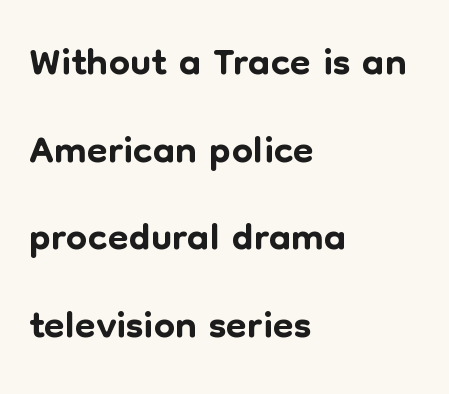
Q: Is the text italic (slanted)? A: No, it is upright.
Q: Is the typeface a serif or a sans-serif typeface? A: Sans-serif.
Q: Is the text underlined? A: No.
Q: How is the paragraph aligned? A: Left-aligned.
Q: Is the spacing between letters normal or unusually wide? A: Normal.
Q: Is the spacing between lines tight, normal or loose? A: Normal.
Q: Width (condensed, normal, or wide)? A: Normal.
Q: Stroke contrast? A: Low.
Q: x-height? A: Medium.
Q: Monospaced? A: No.
